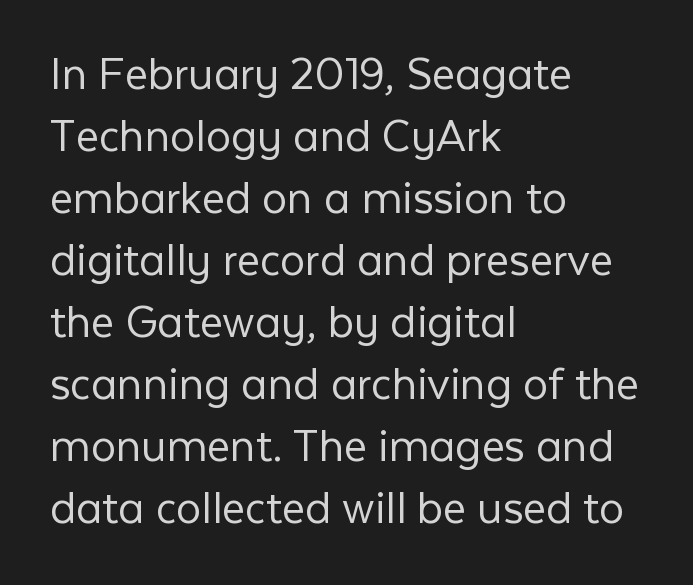
Q: Is the text bold? A: No.
Q: Is the text italic (slanted)? A: No, it is upright.
Q: Is the typeface a serif or a sans-serif typeface? A: Sans-serif.
Q: Is the text underlined? A: No.
Q: How is the paragraph aligned? A: Left-aligned.
Q: Is the spacing between letters normal or unusually wide? A: Normal.
Q: Width (condensed, normal, or wide)? A: Normal.
Q: Stroke contrast? A: Low.
Q: x-height? A: Medium.
Q: Monospaced? A: No.
